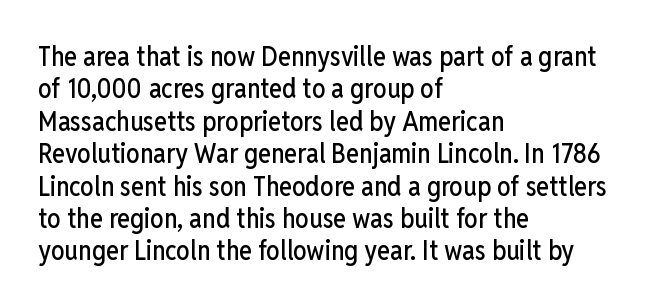
{"italic": "no", "underline": "no", "align": "left", "line_spacing_ratio": 1.2, "letter_spacing": "normal", "letter_spacing_em": 0.0, "glyph_px": 27}
